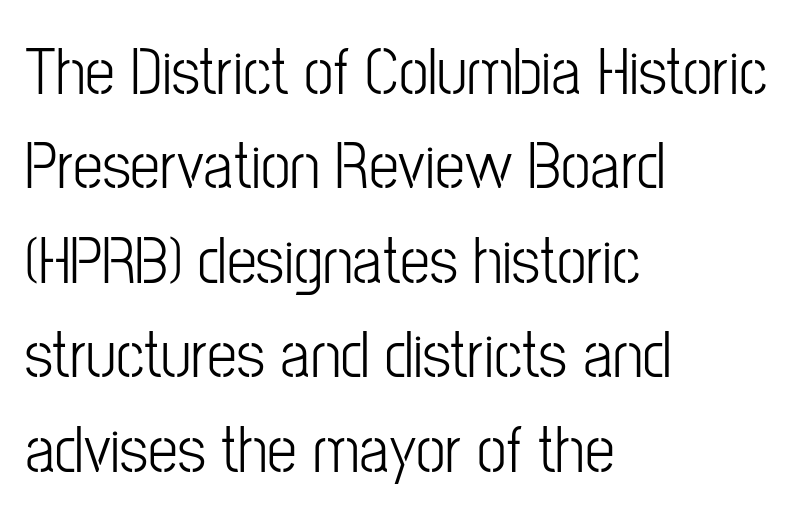
{"serif": "no", "italic": "no", "bold": "no", "weight": "light", "width": "condensed", "stroke_contrast": "low", "x_height": "medium", "monospaced": "no", "underline": "no", "align": "left", "line_spacing": "normal", "line_spacing_ratio": 1.41, "letter_spacing": "normal", "letter_spacing_em": 0.0, "glyph_px": 67}
